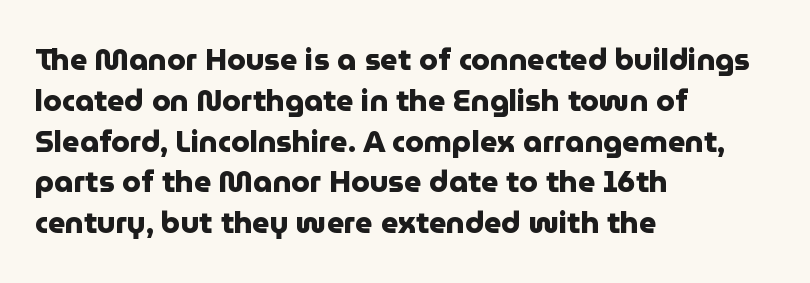
Glyph-to-glyph distance matches everyday printed text. Typographically, this falls in the sans-serif category. If you measured baseline to baseline, you'd find a middling distance. How heavy is the stroke? Heavy — this is a bold. It's the straight-up-and-down kind of type.
